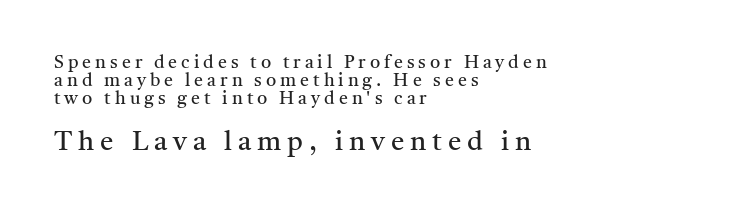
In terms of leading, this rendering errs on the cramped side. Where is the straight margin? On the left. No extra ink here — the face is not bold. Is the letter spacing exaggerated? Yes — the characters are pushed far apart.
